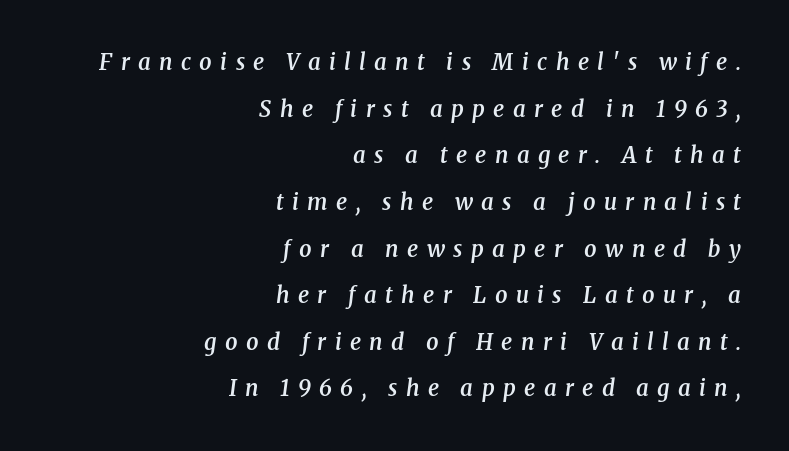
{"italic": "yes", "lean": "right", "slant_degrees": 8, "bold": "semi", "underline": "no", "align": "right", "line_spacing": "loose", "line_spacing_ratio": 2.12, "letter_spacing": "wide", "letter_spacing_em": 0.38, "glyph_px": 22}
